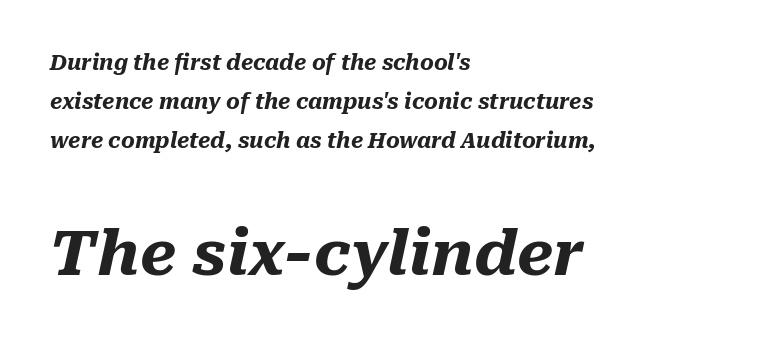
Q: Is the text bold? A: Yes.
Q: Is the text italic (slanted)? A: Yes, it leans right by about 10 degrees.
Q: Is the text underlined? A: No.
Q: How is the paragraph aligned? A: Left-aligned.
Q: Is the spacing between letters normal or unusually wide? A: Normal.
Q: Which block of text is set in a larger size, the first (top) or the second (bottom)? A: The second (bottom) one.
Q: Width (condensed, normal, or wide)? A: Normal.
Q: Stroke contrast? A: Medium.
Q: x-height? A: Medium.
Q: Monospaced? A: No.
